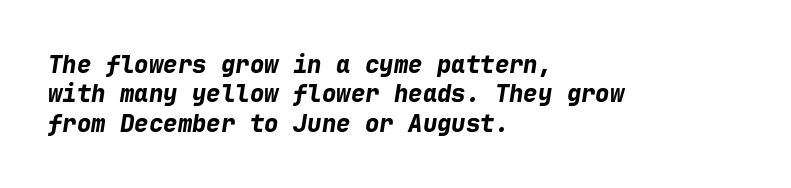
Q: Is the text bold? A: Yes.
Q: Is the text italic (slanted)? A: Yes, it leans right by about 9 degrees.
Q: Is the text underlined? A: No.
Q: How is the paragraph aligned? A: Left-aligned.
Q: Is the spacing between letters normal or unusually wide? A: Normal.
